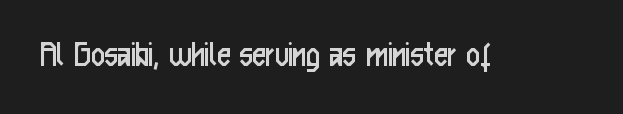
Q: Is the text bold? A: No.
Q: Is the text italic (slanted)? A: No, it is upright.
Q: Is the typeface a serif or a sans-serif typeface? A: Sans-serif.
Q: Is the text underlined? A: No.
Q: Is the spacing between letters normal or unusually wide? A: Normal.
Q: Width (condensed, normal, or wide)? A: Condensed.
Q: Stroke contrast? A: Low.
Q: x-height? A: Medium.
Q: Monospaced? A: No.
